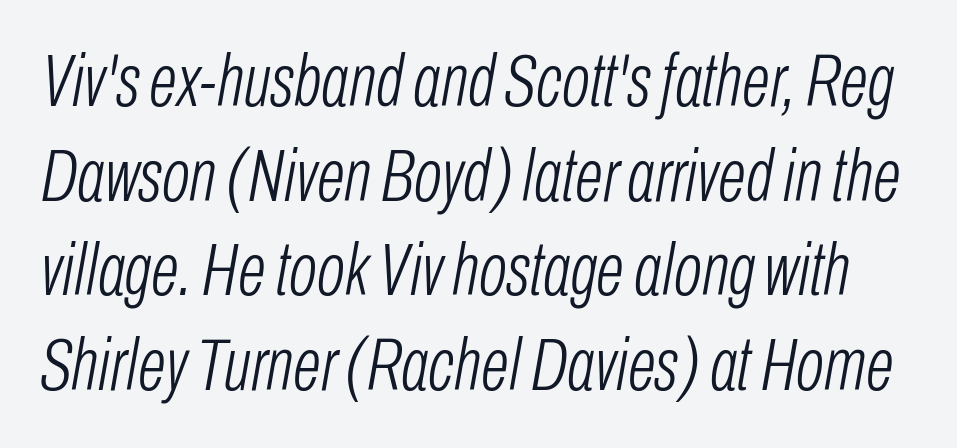
There's an unmistakable incline to the writing here. Students, observe: this is what conventionally led text looks like. Compared with a typical body face, this is equally light or lighter still. Compared with typical body copy, the letter spacing here is the same. Spacing verdict: proportional, widths tailored to each character. Underline: absent.
